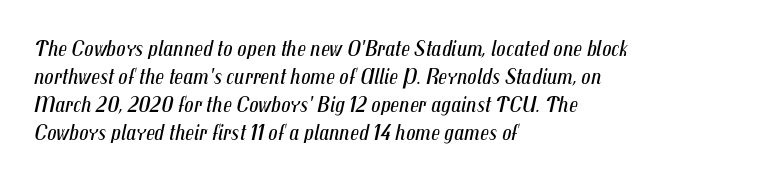
Q: Is the text bold? A: No.
Q: Is the text italic (slanted)? A: Yes, it leans right by about 12 degrees.
Q: Is the text underlined? A: No.
Q: How is the paragraph aligned? A: Left-aligned.
Q: Is the spacing between letters normal or unusually wide? A: Normal.
